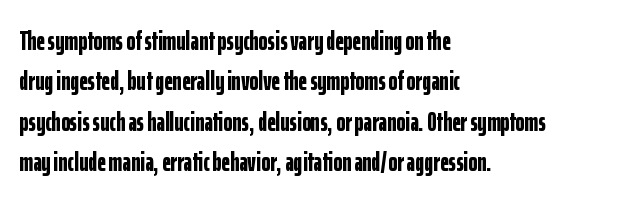
Q: Is the text bold? A: Yes.
Q: Is the text italic (slanted)? A: No, it is upright.
Q: Is the text underlined? A: No.
Q: How is the paragraph aligned? A: Left-aligned.
Q: Is the spacing between letters normal or unusually wide? A: Normal.
Q: Is the spacing between lines tight, normal or loose? A: Normal.
